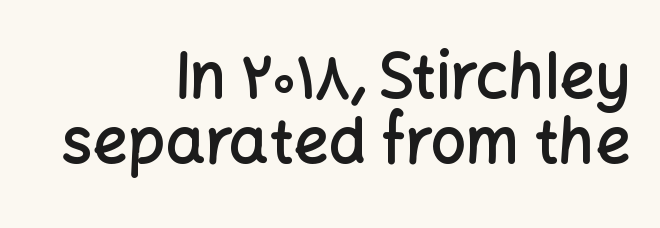
Q: Is the text bold? A: Semi-bold.
Q: Is the text italic (slanted)? A: No, it is upright.
Q: Is the typeface a serif or a sans-serif typeface? A: Sans-serif.
Q: Is the text underlined? A: No.
Q: How is the paragraph aligned? A: Right-aligned.
Q: Is the spacing between letters normal or unusually wide? A: Normal.
Q: Is the spacing between lines tight, normal or loose? A: Tight.
Q: Width (condensed, normal, or wide)? A: Normal.
Q: Stroke contrast? A: Low.
Q: x-height? A: Medium.
Q: Monospaced? A: No.
